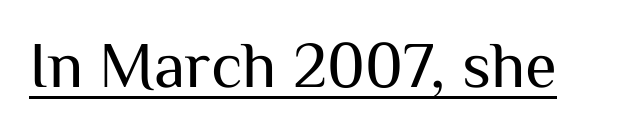
The strokes carry an ordinary text weight at most. If you drew a line through each stem, it would be perfectly vertical. The letters advance in unequal steps, a hallmark of proportional type. Is there an underline? Yes — a line sits under the letters.
